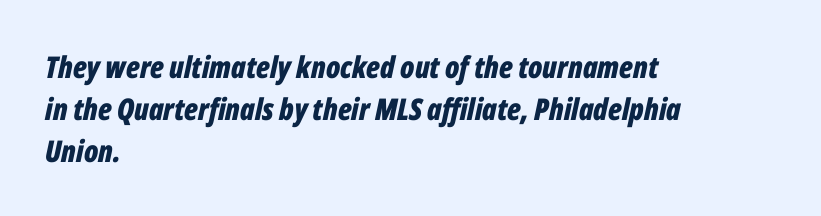
Each letter keeps its own natural width here, so spacing adapts to shape. A dark, heavy texture on the line: the type is bold. The tracking reads as untouched default to a designer's eye. Horizontally, the lines are justified to the leading edge only.
